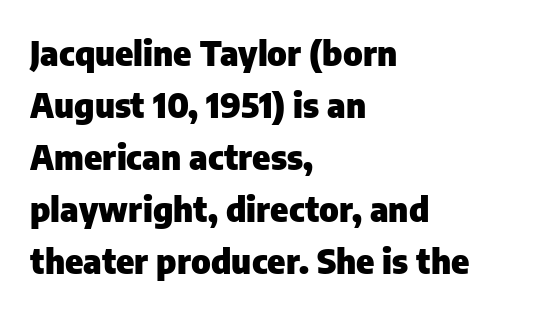
The image shows 34 px heavy sans-serif type, upright; set left-aligned, normal line spacing (1.53x), normal letter spacing, not underlined; low stroke contrast and a medium x-height.
